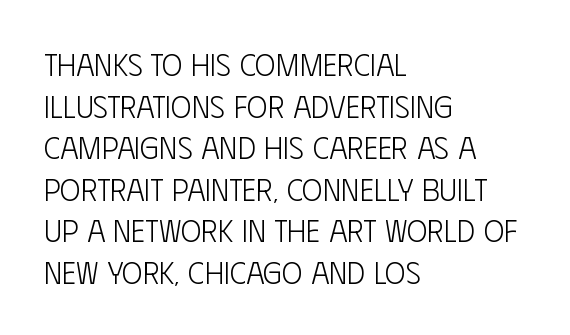
Students, note that the glyphs here touch the page at normal intervals. Left-aligned paragraph, ragged on the right. This rendering features lettering with no underline. Looks like regular typesetting: each glyph gets only the width it needs.
